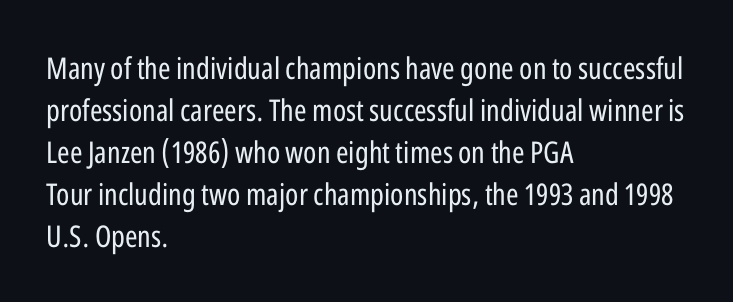
There is no visible air inserted between adjacent glyphs. Vertical spacing — default. Unlike a traditional serif, this face leaves its strokes unadorned. On a weight scale, this lands at 450 or below. In terms of posture, this sample is upright.
